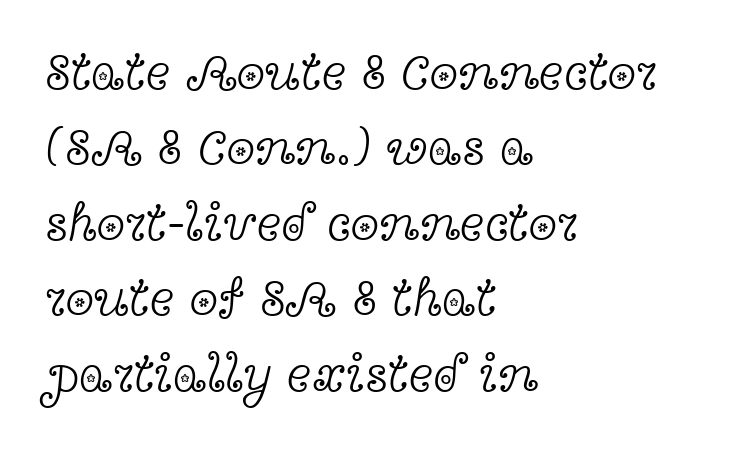
Q: Is the text bold? A: No.
Q: Is the text italic (slanted)? A: No, it is upright.
Q: Is the typeface a serif or a sans-serif typeface? A: Serif.
Q: Is the text underlined? A: No.
Q: How is the paragraph aligned? A: Left-aligned.
Q: Is the spacing between letters normal or unusually wide? A: Normal.
Q: Is the spacing between lines tight, normal or loose? A: Normal.
Q: Width (condensed, normal, or wide)? A: Wide.
Q: x-height? A: Medium.
Q: Monospaced? A: No.
